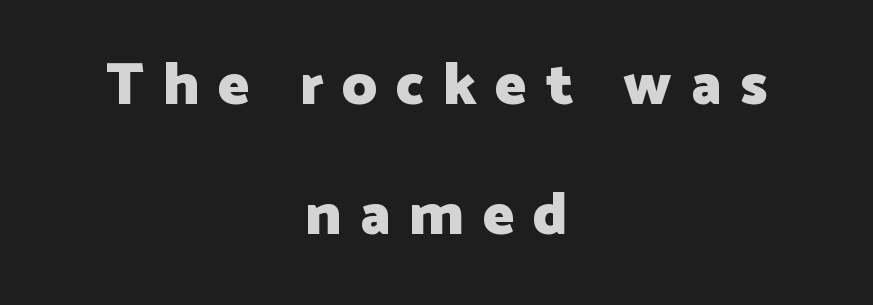
{"serif": "no", "italic": "no", "bold": "yes", "weight": "heavy", "width": "normal", "stroke_contrast": "low", "x_height": "medium", "monospaced": "no", "underline": "no", "align": "center", "line_spacing": "loose", "line_spacing_ratio": 2.16, "letter_spacing": "wide", "letter_spacing_em": 0.31, "glyph_px": 60}
